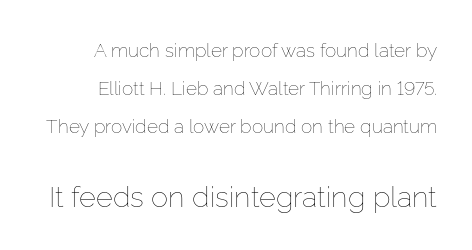
{"italic": "no", "bold": "no", "weight": "thin", "width": "normal", "stroke_contrast": "low", "x_height": "medium", "monospaced": "no", "underline": "no", "line_spacing": "loose", "line_spacing_ratio": 2.01, "letter_spacing": "normal", "letter_spacing_em": 0.0, "larger_block": "second", "size_ratio": 1.53, "glyph_px": 29}
